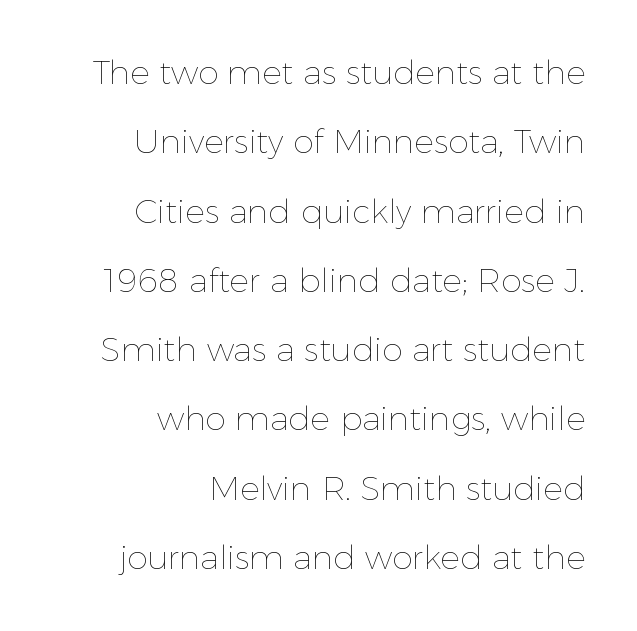
{"italic": "no", "bold": "no", "weight": "thin", "width": "normal", "x_height": "medium", "monospaced": "no", "underline": "no", "align": "right", "line_spacing": "loose", "line_spacing_ratio": 2.1, "letter_spacing": "normal", "letter_spacing_em": 0.0, "glyph_px": 33}
